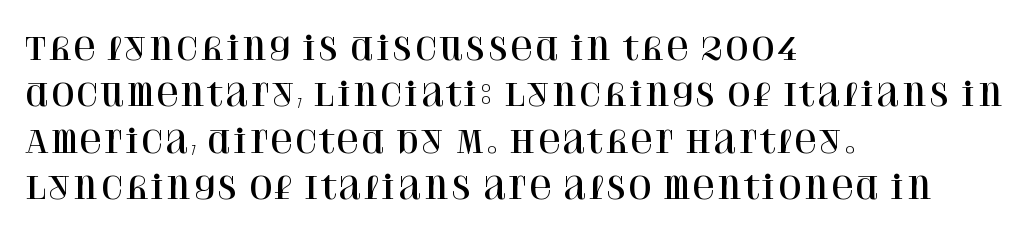
Q: Is the text italic (slanted)? A: No, it is upright.
Q: Is the typeface a serif or a sans-serif typeface? A: Serif.
Q: Is the text underlined? A: No.
Q: How is the paragraph aligned? A: Left-aligned.
Q: Is the spacing between letters normal or unusually wide? A: Normal.
Q: Is the spacing between lines tight, normal or loose? A: Normal.
Q: Width (condensed, normal, or wide)? A: Normal.
Q: Stroke contrast? A: High.
Q: x-height? A: Large.
Q: Monospaced? A: No.
